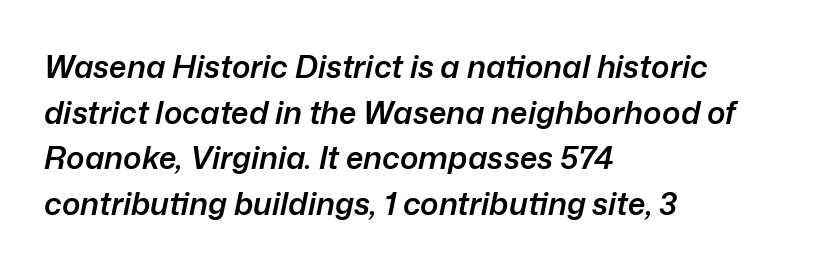
The image shows 31 px semibold type, italic (leaning right); set left-aligned, normal line spacing (1.47x), normal letter spacing, not underlined; low stroke contrast and a medium x-height.
